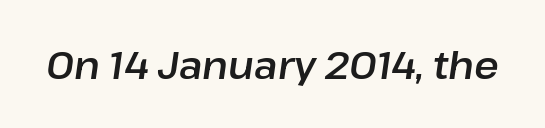
The image shows 38 px text type, italic (leaning right); set normal letter spacing, not underlined; low stroke contrast and a medium x-height.
